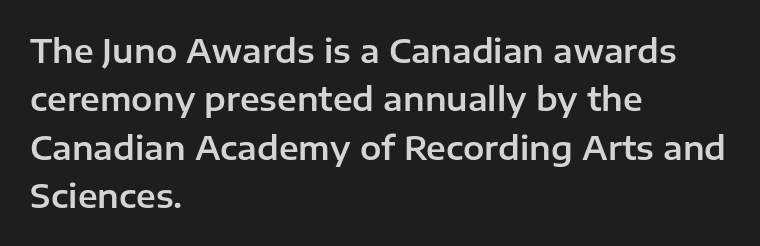
Q: Is the text italic (slanted)? A: No, it is upright.
Q: Is the typeface a serif or a sans-serif typeface? A: Sans-serif.
Q: Is the text underlined? A: No.
Q: How is the paragraph aligned? A: Left-aligned.
Q: Is the spacing between letters normal or unusually wide? A: Normal.
Q: Is the spacing between lines tight, normal or loose? A: Normal.
Q: Width (condensed, normal, or wide)? A: Normal.
Q: Stroke contrast? A: Low.
Q: x-height? A: Medium.
Q: Monospaced? A: No.
